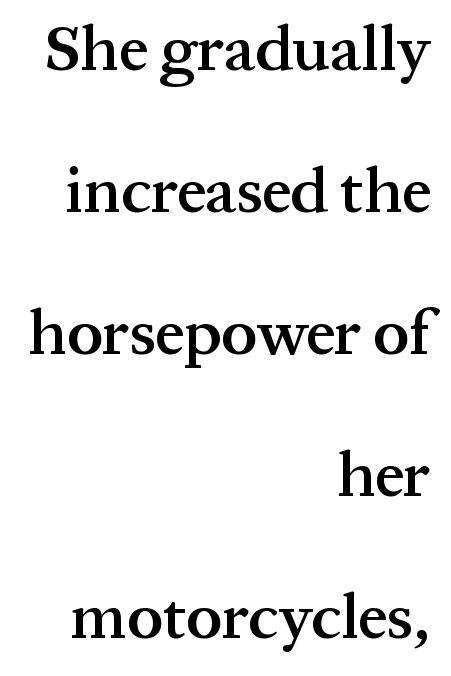
The image shows 64 px semibold serif type, upright; set right-aligned, loose line spacing (2.22x), normal letter spacing, not underlined; medium stroke contrast and a medium x-height.
